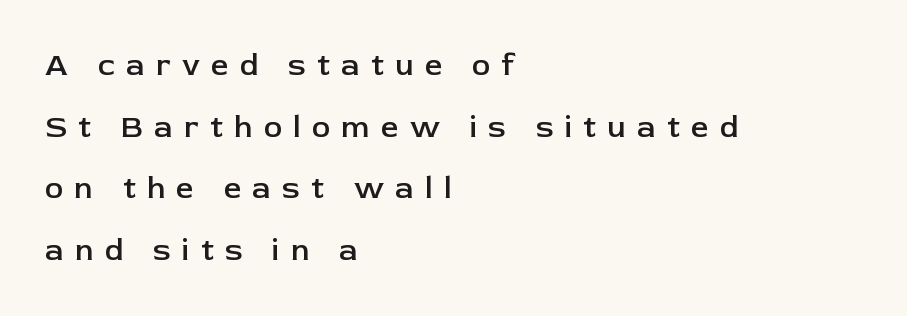
The image shows 31 px semibold sans-serif type, upright; set left-aligned, loose line spacing (1.99x), unusually wide letter spacing (+0.36 em), not underlined; low stroke contrast and a medium x-height.
